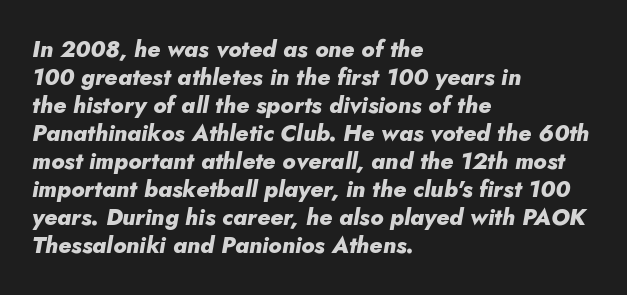
{"italic": "yes", "lean": "right", "slant_degrees": 5, "bold": "yes", "underline": "no", "align": "left", "line_spacing_ratio": 1.22, "letter_spacing": "normal", "letter_spacing_em": 0.0, "glyph_px": 23}
